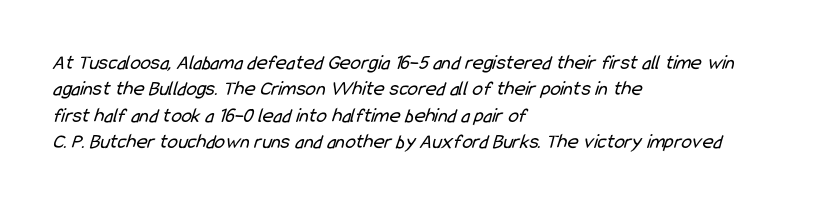
{"bold": "no", "underline": "no", "align": "left", "line_spacing": "normal", "line_spacing_ratio": 1.26, "letter_spacing": "normal", "letter_spacing_em": 0.0, "glyph_px": 21}
